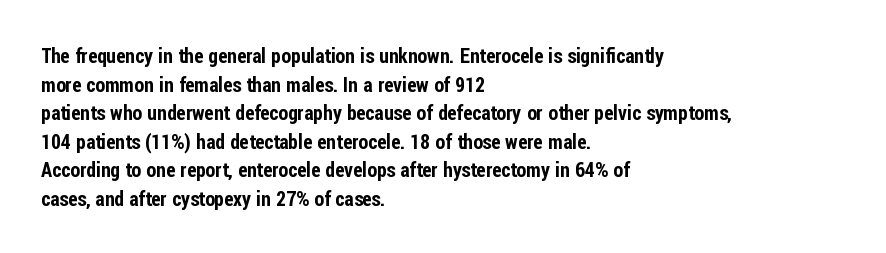
Every character sits straight up, as roman type does. The glyphs are unaccompanied by any horizontal stroke below them. Normally led — the rows are evenly, conventionally spaced. If you drew a ruler down the left edge, every line would touch it. The type is set solid horizontally, with unmodified tracking.
